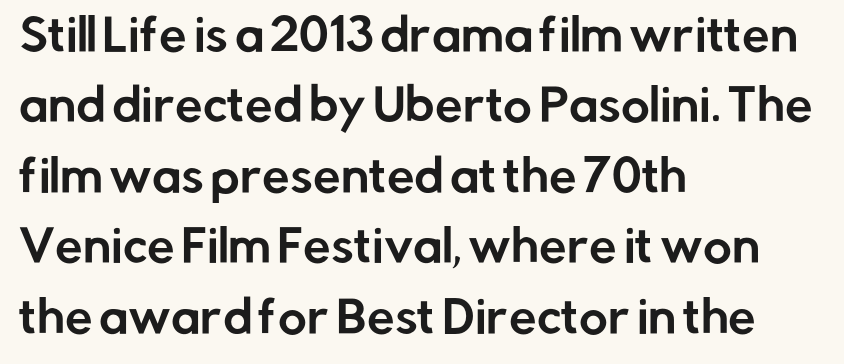
Q: Is the text italic (slanted)? A: No, it is upright.
Q: Is the typeface a serif or a sans-serif typeface? A: Sans-serif.
Q: Is the text underlined? A: No.
Q: How is the paragraph aligned? A: Left-aligned.
Q: Is the spacing between letters normal or unusually wide? A: Normal.
Q: Is the spacing between lines tight, normal or loose? A: Normal.
Q: Width (condensed, normal, or wide)? A: Normal.
Q: Stroke contrast? A: Low.
Q: x-height? A: Medium.
Q: Monospaced? A: No.
